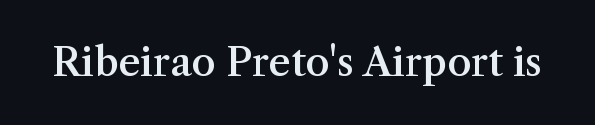
Q: Is the text bold? A: Semi-bold.
Q: Is the text italic (slanted)? A: No, it is upright.
Q: Is the typeface a serif or a sans-serif typeface? A: Serif.
Q: Is the text underlined? A: No.
Q: Is the spacing between letters normal or unusually wide? A: Normal.
Q: Width (condensed, normal, or wide)? A: Normal.
Q: Stroke contrast? A: Medium.
Q: x-height? A: Medium.
Q: Monospaced? A: No.
